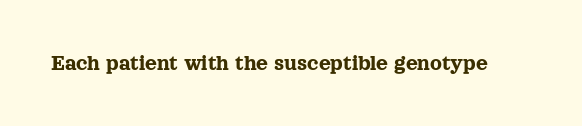
The image shows 23 px text type, upright; set normal letter spacing, not underlined.
